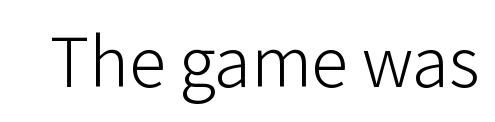
Q: Is the text bold? A: No.
Q: Is the text italic (slanted)? A: No, it is upright.
Q: Is the typeface a serif or a sans-serif typeface? A: Sans-serif.
Q: Is the text underlined? A: No.
Q: Is the spacing between letters normal or unusually wide? A: Normal.
Q: Width (condensed, normal, or wide)? A: Normal.
Q: Stroke contrast? A: Low.
Q: x-height? A: Medium.
Q: Monospaced? A: No.
